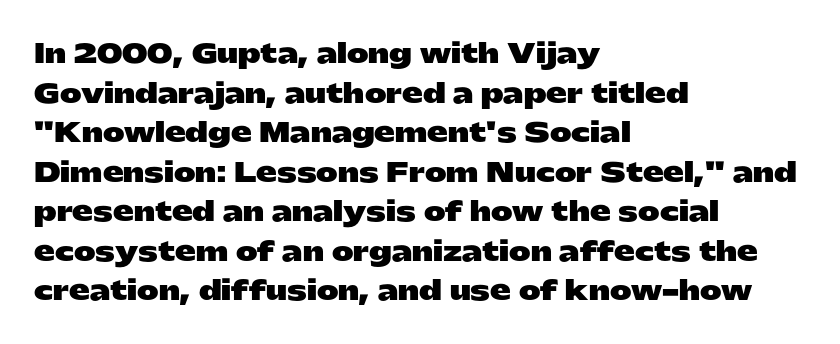
Line spacing here is normal. Words float on clear page, feet unadorned. Each glyph is drawn with heavy, bold strokes. There is no visible air inserted between adjacent glyphs. These lines are set flush left with a ragged right edge. This is roman type, the default non-slanted kind.
